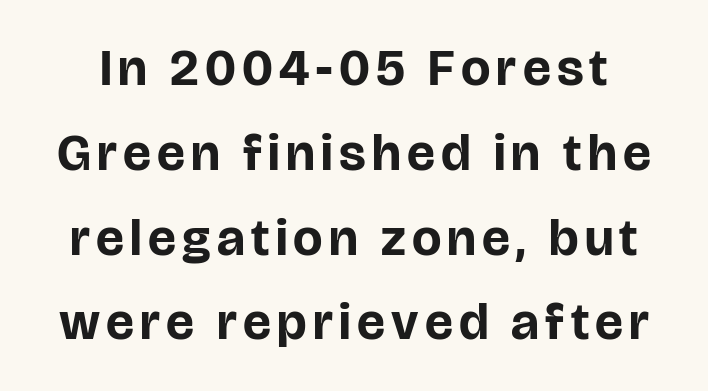
The image shows 52 px bold sans-serif type, upright; set normal line spacing (1.63x), not underlined; low stroke contrast and a large x-height.
